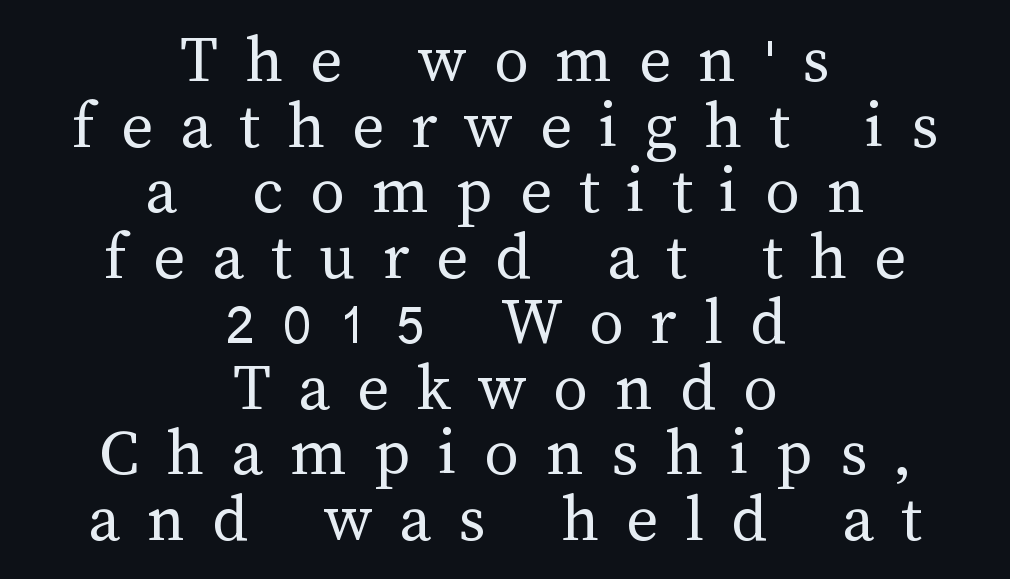
The lettering stays uniformly vertical, giving the passage a roman look. Tightly led — the rows are bunched. The letters look calm and open, with moderate or lighter stems. Someone cranked the tracking dial way up on this one. Any mark beneath the type? The region is blank. The rag falls on both sides of this text block equally.
